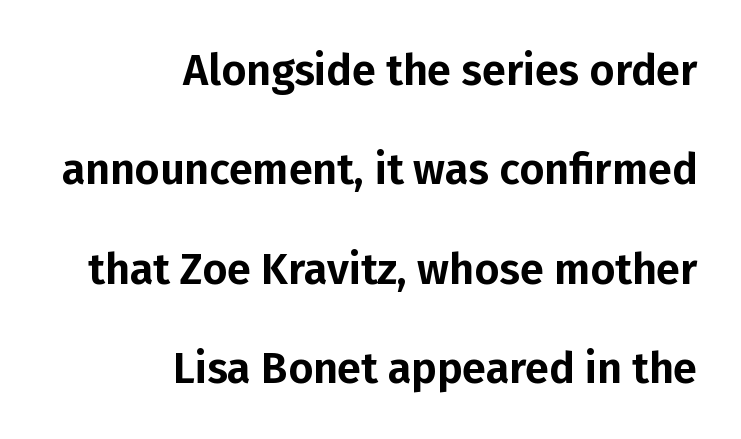
Q: Is the text italic (slanted)? A: No, it is upright.
Q: Is the typeface a serif or a sans-serif typeface? A: Sans-serif.
Q: Is the text underlined? A: No.
Q: How is the paragraph aligned? A: Right-aligned.
Q: Is the spacing between letters normal or unusually wide? A: Normal.
Q: Is the spacing between lines tight, normal or loose? A: Loose.
Q: Width (condensed, normal, or wide)? A: Normal.
Q: Stroke contrast? A: Low.
Q: x-height? A: Medium.
Q: Monospaced? A: No.
